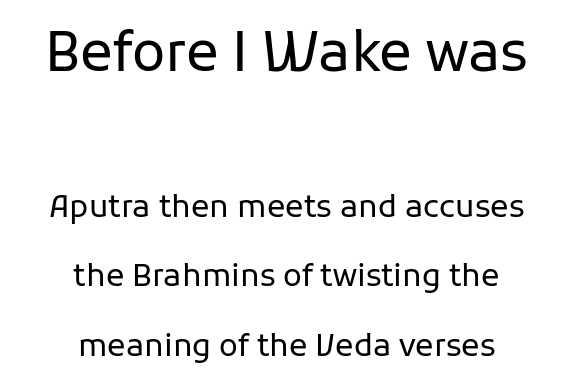
Is the stroke heavy? The answer is a plain regular-or-lighter. Airy leading. The space beneath each line is pristine and unruled. A typesetter would call this zero additional tracking.
